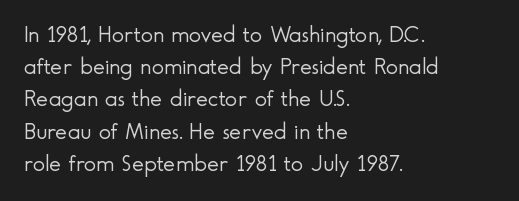
The image shows 23 px text type, upright; set left-aligned, normal line spacing (1.4x), normal letter spacing, not underlined.
